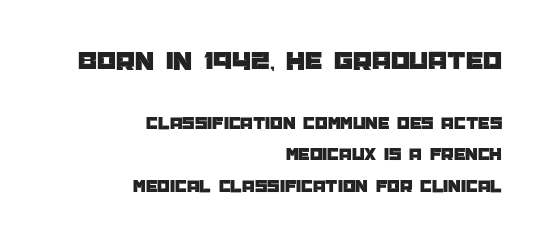
Q: Is the text italic (slanted)? A: No, it is upright.
Q: Is the text underlined? A: No.
Q: How is the paragraph aligned? A: Right-aligned.
Q: Is the spacing between letters normal or unusually wide? A: Normal.
Q: Which block of text is set in a larger size, the first (top) or the second (bottom)? A: The first (top) one.
